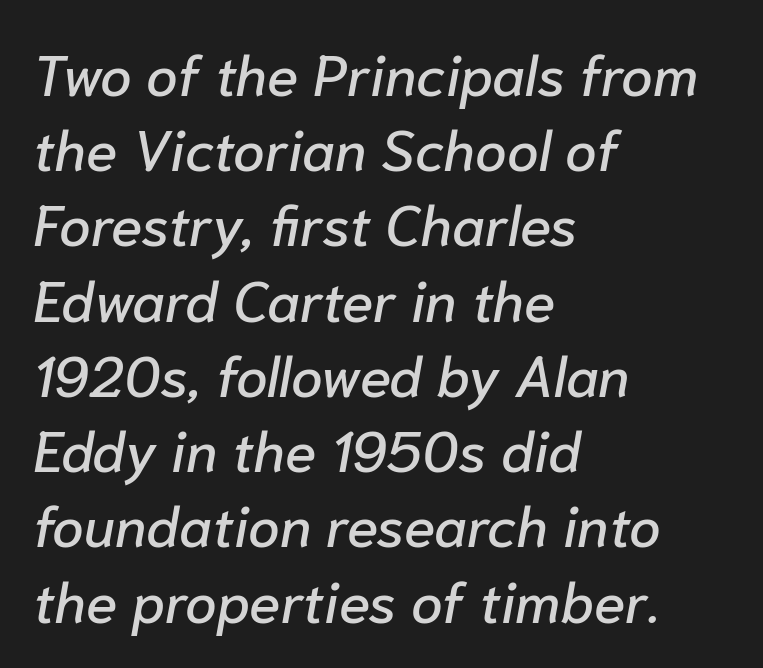
Q: Is the text italic (slanted)? A: Yes, it leans right by about 10 degrees.
Q: Is the text underlined? A: No.
Q: How is the paragraph aligned? A: Left-aligned.
Q: Is the spacing between letters normal or unusually wide? A: Normal.
Q: Is the spacing between lines tight, normal or loose? A: Normal.
Q: Width (condensed, normal, or wide)? A: Normal.
Q: Stroke contrast? A: Low.
Q: x-height? A: Medium.
Q: Monospaced? A: No.
